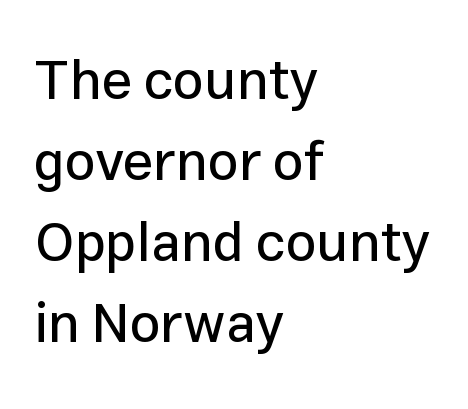
Rule under the text: the space is simply empty. The text was rendered using a sans face with plain stroke endings. Tracking here is standard; glyphs follow each other at the usual distance. A typesetter would call this proportional, since set widths differ per character. The rendering anchors every line to the left-hand side. Vertically, the passage feels balanced, rows spaced as you'd expect.
